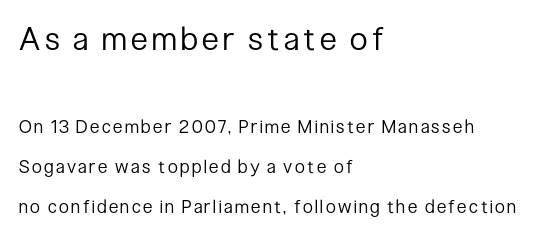
Q: Is the text bold? A: No.
Q: Is the text italic (slanted)? A: No, it is upright.
Q: Is the typeface a serif or a sans-serif typeface? A: Sans-serif.
Q: Is the text underlined? A: No.
Q: How is the paragraph aligned? A: Left-aligned.
Q: Is the spacing between lines tight, normal or loose? A: Loose.
Q: Which block of text is set in a larger size, the first (top) or the second (bottom)? A: The first (top) one.
Q: Width (condensed, normal, or wide)? A: Condensed.
Q: Stroke contrast? A: Low.
Q: x-height? A: Medium.
Q: Monospaced? A: No.
